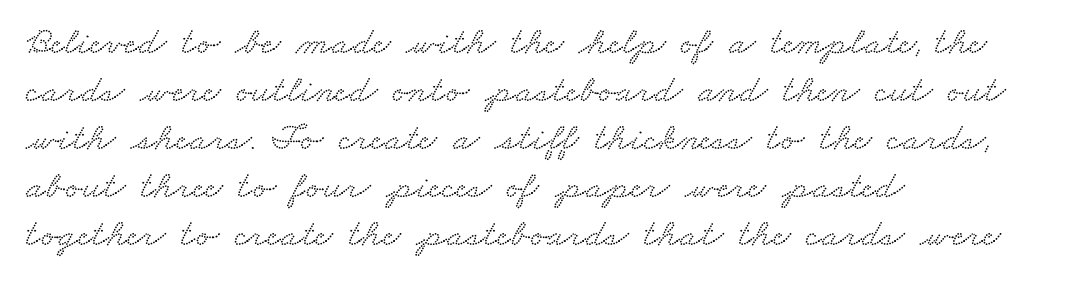
Q: Is the text underlined? A: No.
Q: How is the paragraph aligned? A: Left-aligned.
Q: Is the spacing between letters normal or unusually wide? A: Normal.
Q: Width (condensed, normal, or wide)? A: Wide.
Q: Stroke contrast? A: Low.
Q: x-height? A: Small.
Q: Monospaced? A: No.
